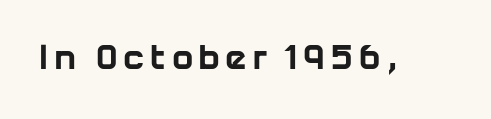
The image shows 36 px bold sans-serif type; set not underlined; low stroke contrast and a medium x-height.
